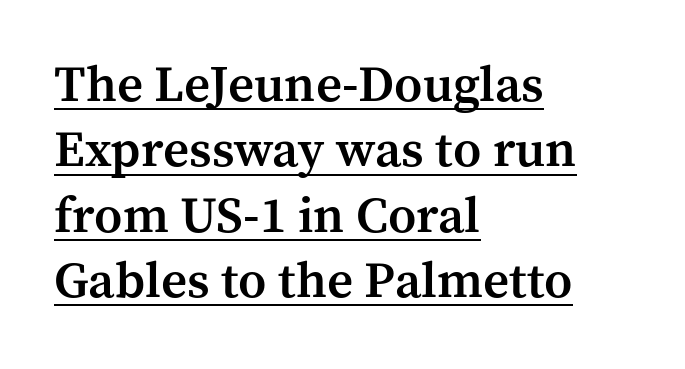
The image shows 51 px semibold serif type, upright; set left-aligned, normal line spacing (1.28x), normal letter spacing, underlined; medium stroke contrast and a medium x-height.
